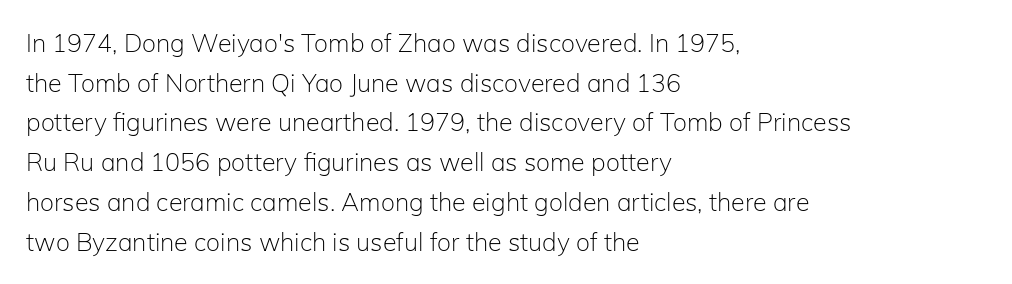
{"italic": "no", "bold": "no", "underline": "no", "align": "left", "line_spacing": "normal", "line_spacing_ratio": 1.59, "letter_spacing": "normal", "letter_spacing_em": 0.0, "glyph_px": 25}
